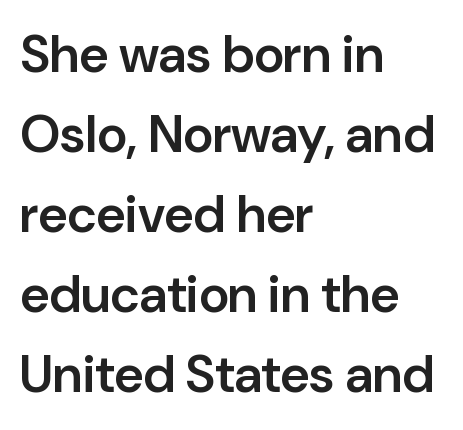
The image shows 52 px semibold sans-serif type, upright; set left-aligned, normal line spacing (1.54x), normal letter spacing, not underlined; low stroke contrast and a medium x-height.
